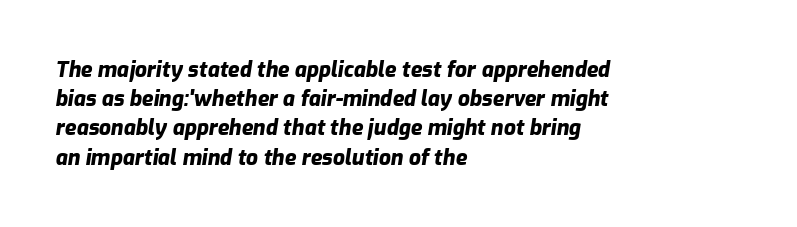
{"italic": "yes", "lean": "right", "slant_degrees": 9, "bold": "yes", "underline": "no", "align": "left", "line_spacing": "normal", "line_spacing_ratio": 1.39, "letter_spacing": "normal", "letter_spacing_em": 0.0, "glyph_px": 21}
